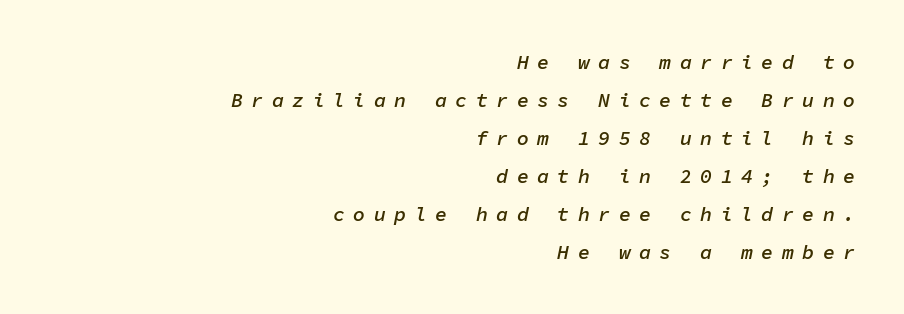
How would I describe the line gaps? Wide and relaxed. The passage shown is not underscored anywhere. Typeset ragged left — the right edge is the straight one. The letters are semibold — heavier than regular but short of a full bold.
